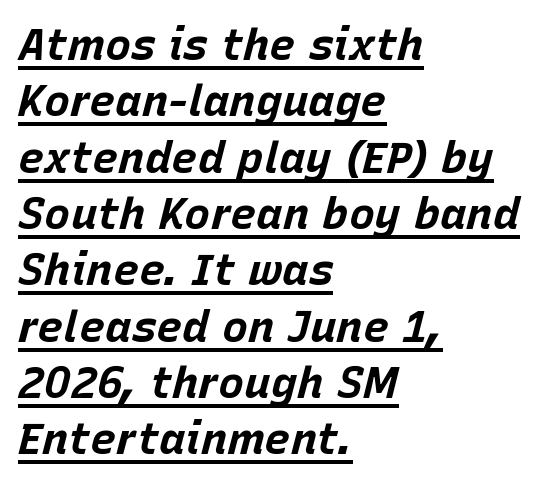
{"italic": "yes", "lean": "right", "slant_degrees": 15, "bold": "yes", "weight": "bold", "width": "normal", "stroke_contrast": "low", "x_height": "large", "monospaced": "no", "underline": "yes", "align": "left", "line_spacing": "normal", "line_spacing_ratio": 1.28, "letter_spacing": "normal", "letter_spacing_em": 0.0, "glyph_px": 44}
